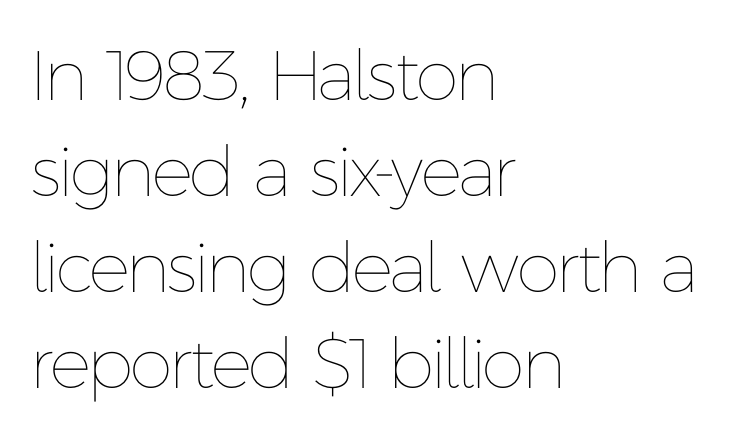
Q: Is the text bold? A: No.
Q: Is the text italic (slanted)? A: No, it is upright.
Q: Is the text underlined? A: No.
Q: How is the paragraph aligned? A: Left-aligned.
Q: Is the spacing between letters normal or unusually wide? A: Normal.
Q: Is the spacing between lines tight, normal or loose? A: Normal.
Q: Width (condensed, normal, or wide)? A: Normal.
Q: Stroke contrast? A: Low.
Q: x-height? A: Medium.
Q: Monospaced? A: No.
